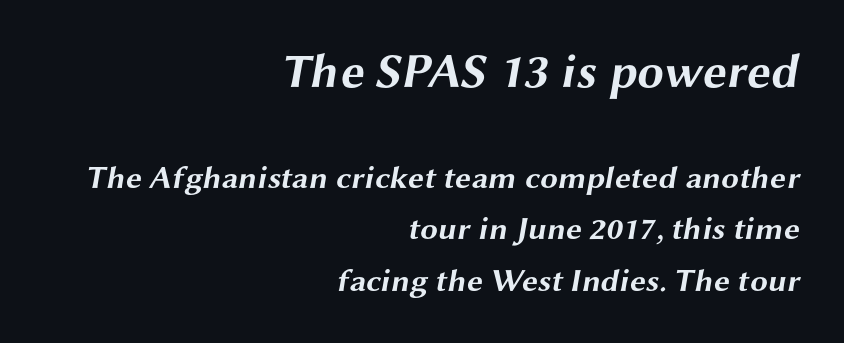
Proportional: the letters do not fall into vertical columns. This sample keeps an unexceptional amount of space between lines. The words here are not underlined. Typeset ragged left — the right edge is the straight one. Character size in the leading block exceeds that of the trailing block.
